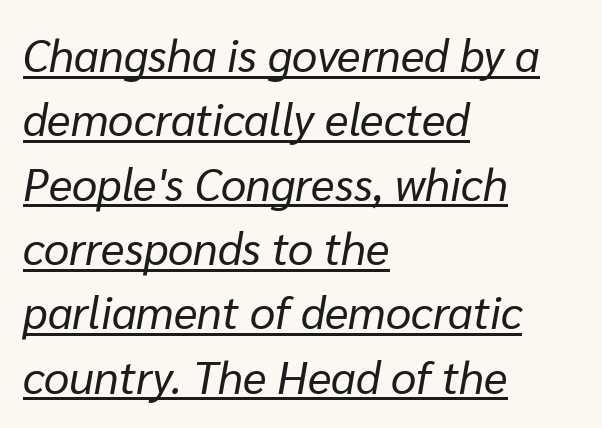
Q: Is the text bold? A: No.
Q: Is the text italic (slanted)? A: Yes, it leans right by about 10 degrees.
Q: Is the text underlined? A: Yes.
Q: How is the paragraph aligned? A: Left-aligned.
Q: Is the spacing between letters normal or unusually wide? A: Normal.
Q: Is the spacing between lines tight, normal or loose? A: Normal.
Q: Width (condensed, normal, or wide)? A: Normal.
Q: Stroke contrast? A: Low.
Q: x-height? A: Medium.
Q: Monospaced? A: No.
